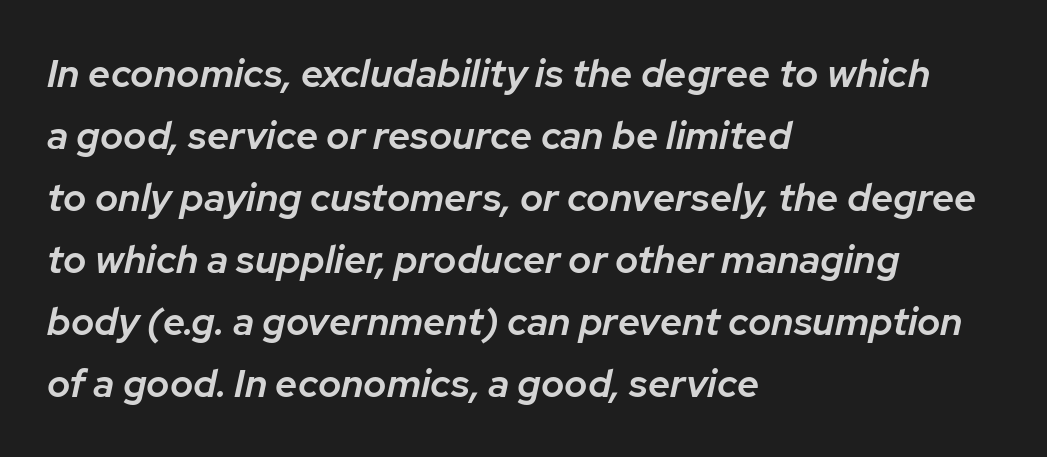
The image shows 39 px semibold type, italic (leaning right); set left-aligned, normal line spacing (1.59x), normal letter spacing, not underlined; low stroke contrast and a medium x-height.
